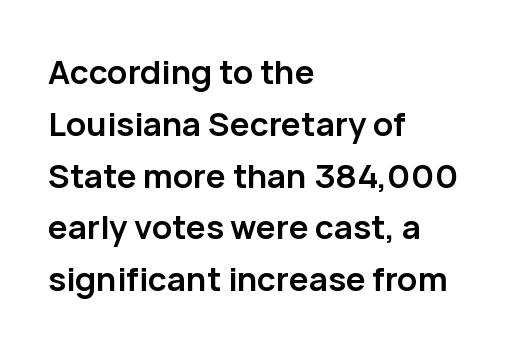
The image shows 33 px semibold sans-serif type, upright; set left-aligned, normal line spacing (1.57x), normal letter spacing, not underlined; low stroke contrast and a medium x-height.
